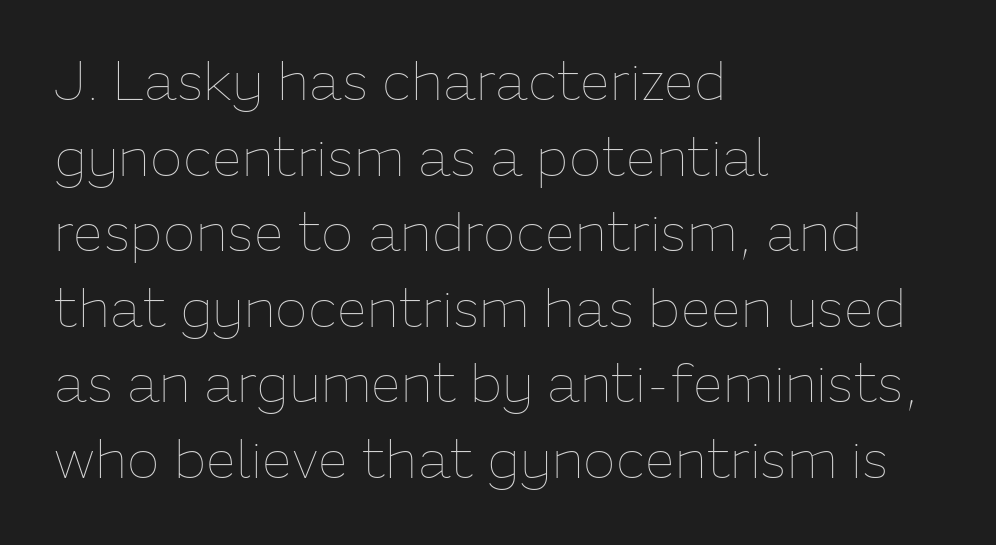
{"italic": "no", "bold": "no", "weight": "thin", "width": "normal", "stroke_contrast": "low", "x_height": "medium", "monospaced": "no", "underline": "no", "align": "left", "line_spacing": "normal", "line_spacing_ratio": 1.4, "letter_spacing": "normal", "letter_spacing_em": 0.0, "glyph_px": 54}
